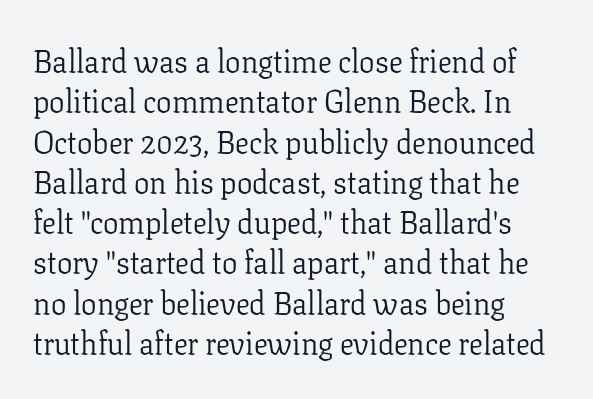
Q: Is the text bold? A: No.
Q: Is the text italic (slanted)? A: No, it is upright.
Q: Is the typeface a serif or a sans-serif typeface? A: Serif.
Q: Is the text underlined? A: No.
Q: How is the paragraph aligned? A: Left-aligned.
Q: Is the spacing between letters normal or unusually wide? A: Normal.
Q: Is the spacing between lines tight, normal or loose? A: Normal.
Q: Width (condensed, normal, or wide)? A: Normal.
Q: Stroke contrast? A: Low.
Q: x-height? A: Medium.
Q: Monospaced? A: No.
